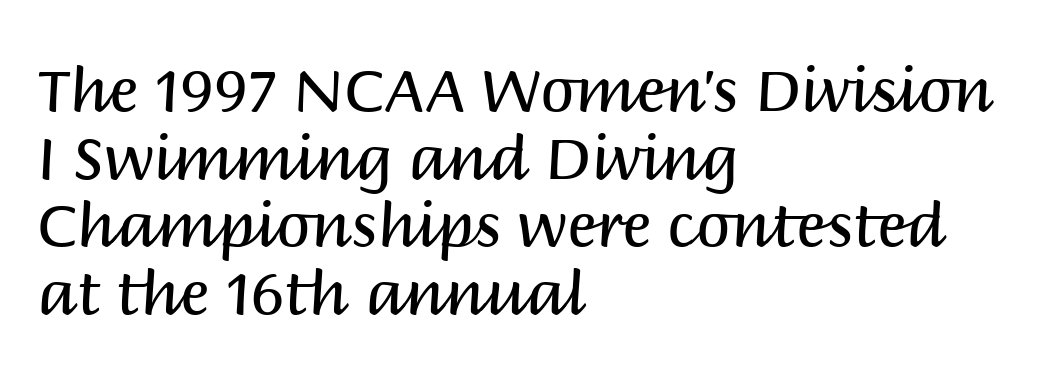
The image shows 61 px regular-weight sans-serif type; set left-aligned, tight line spacing (1.11x), normal letter spacing, not underlined; medium stroke contrast and a large x-height.
